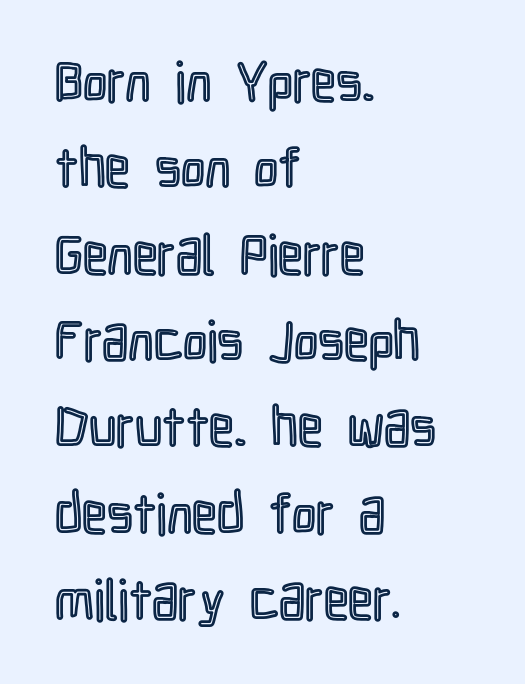
You could not count columns in this text — the font is proportionally spaced. The specimen omits any rule beneath the text block's lines. Spacing between characters is what you'd get straight out of the box. Regular leading. The paragraph shown leans on its left margin.
